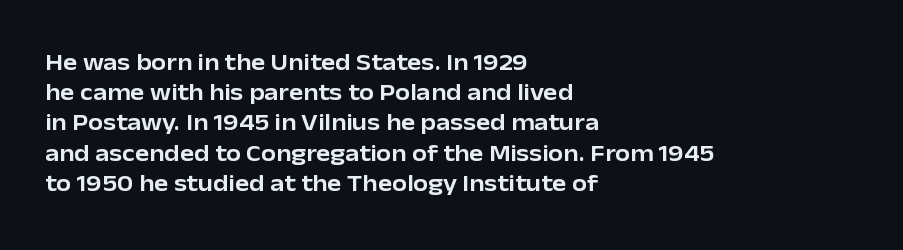
Q: Is the text italic (slanted)? A: No, it is upright.
Q: Is the text underlined? A: No.
Q: How is the paragraph aligned? A: Left-aligned.
Q: Is the spacing between letters normal or unusually wide? A: Normal.
Q: Is the spacing between lines tight, normal or loose? A: Normal.
